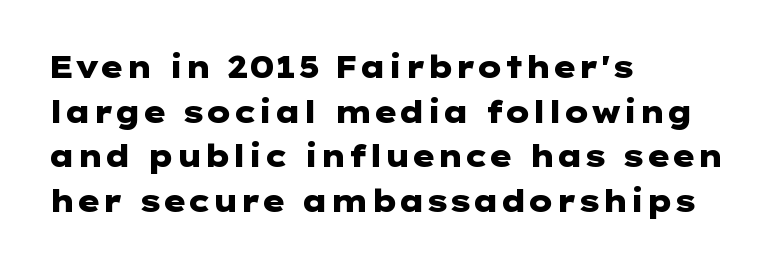
Q: Is the text bold? A: Yes.
Q: Is the text italic (slanted)? A: No, it is upright.
Q: Is the typeface a serif or a sans-serif typeface? A: Sans-serif.
Q: Is the text underlined? A: No.
Q: How is the paragraph aligned? A: Left-aligned.
Q: Is the spacing between letters normal or unusually wide? A: Normal.
Q: Is the spacing between lines tight, normal or loose? A: Normal.
Q: Width (condensed, normal, or wide)? A: Wide.
Q: Stroke contrast? A: Low.
Q: x-height? A: Medium.
